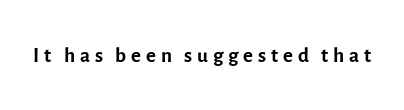
Q: Is the text bold? A: No.
Q: Is the text italic (slanted)? A: No, it is upright.
Q: Is the typeface a serif or a sans-serif typeface? A: Sans-serif.
Q: Is the text underlined? A: No.
Q: Width (condensed, normal, or wide)? A: Normal.
Q: x-height? A: Medium.
Q: Monospaced? A: No.
